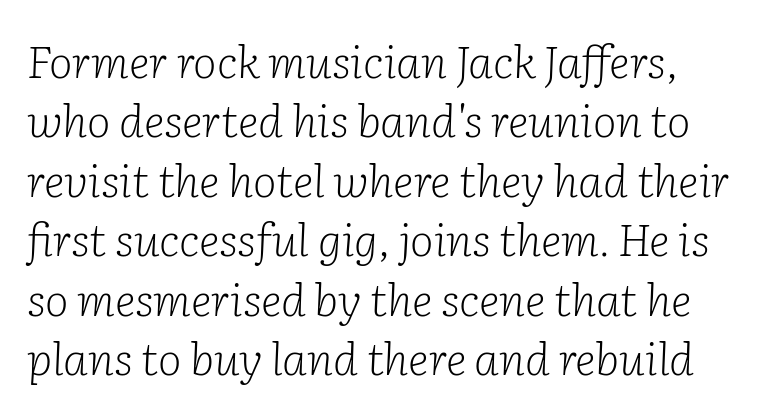
{"serif": "yes", "italic": "yes", "lean": "right", "slant_degrees": 2, "bold": "no", "weight": "light", "width": "normal", "stroke_contrast": "low", "x_height": "medium", "monospaced": "no", "underline": "no", "line_spacing": "normal", "line_spacing_ratio": 1.32, "letter_spacing": "normal", "letter_spacing_em": 0.0, "glyph_px": 45}
